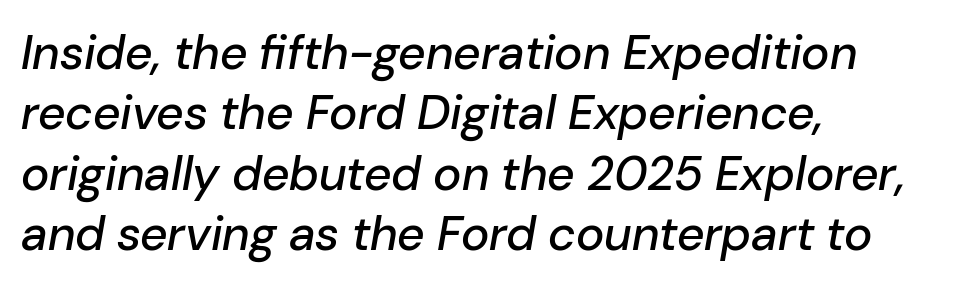
The image shows 48 px text type, italic (leaning right); set left-aligned, normal line spacing (1.26x), normal letter spacing, not underlined; low stroke contrast and a medium x-height.
